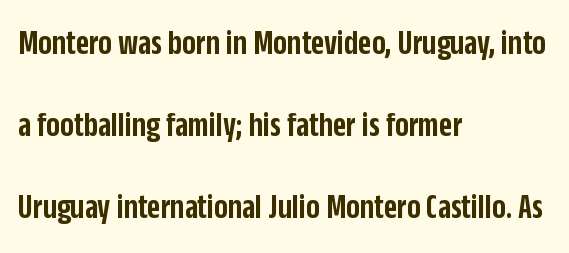
Q: Is the text bold? A: Semi-bold.
Q: Is the text italic (slanted)? A: No, it is upright.
Q: Is the typeface a serif or a sans-serif typeface? A: Sans-serif.
Q: Is the text underlined? A: No.
Q: How is the paragraph aligned? A: Left-aligned.
Q: Is the spacing between letters normal or unusually wide? A: Normal.
Q: Is the spacing between lines tight, normal or loose? A: Loose.
Q: Width (condensed, normal, or wide)? A: Condensed.
Q: Stroke contrast? A: Low.
Q: x-height? A: Large.
Q: Monospaced? A: No.
